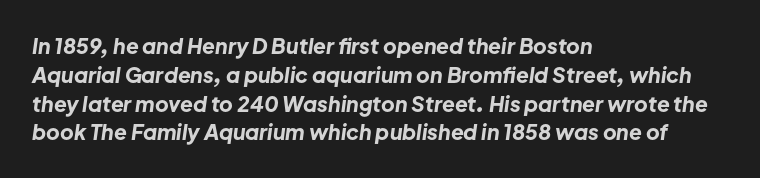
Default kerning and tracking; the words read as compact shapes. Decoration check: the copy has no underline. One-word summary of the alignment: left. Summary of vertical rhythm: regular, with standard interline spacing.
